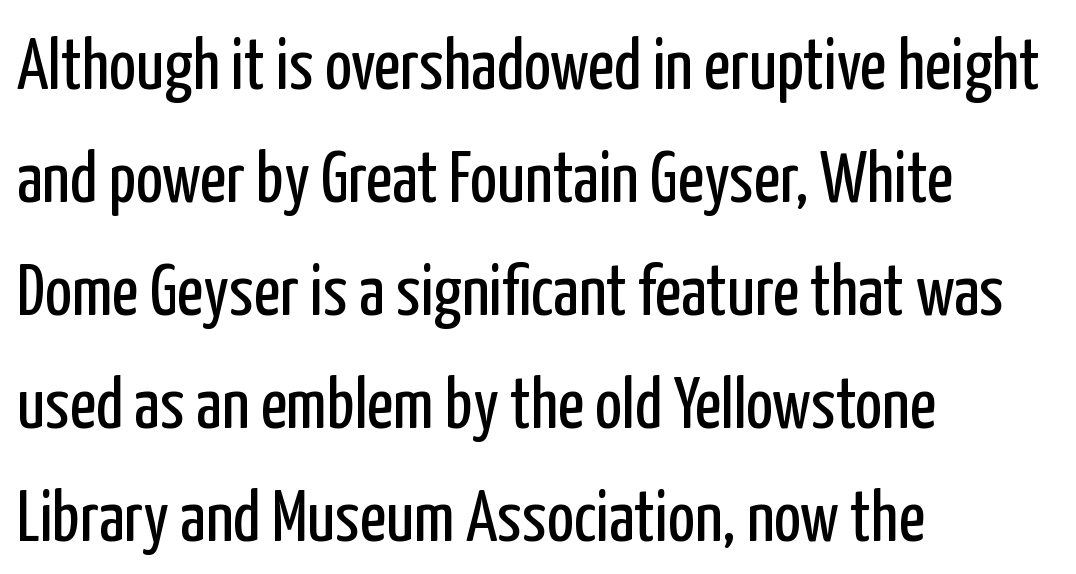
Is there any slant? The stems are plumb. Letters have the restrained weight of plain body copy at most. A typesetter would call this zero additional tracking. The ragged edge is on the right, which tells us the setting is flush left. Each letter keeps its own natural width here, so spacing adapts to shape.
